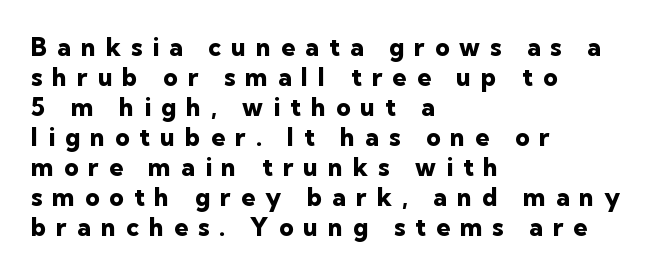
Letters rest on an invisible, unmarked baseline. How are the letters spaced? Widely, with obvious added tracking. Typeset ragged right — the left edge is the straight one. Typographic density is high because the face is bold.
